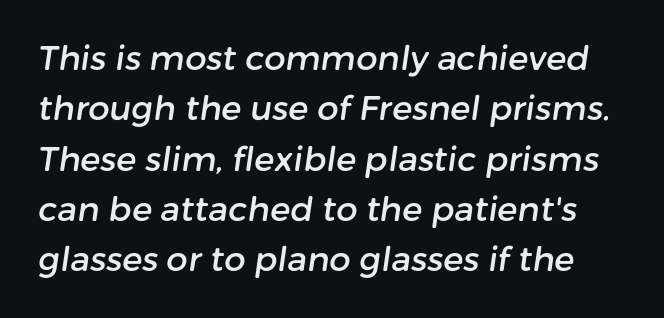
Q: Is the typeface a serif or a sans-serif typeface? A: Sans-serif.
Q: Is the text underlined? A: No.
Q: Is the spacing between letters normal or unusually wide? A: Normal.
Q: Is the spacing between lines tight, normal or loose? A: Normal.
Q: Width (condensed, normal, or wide)? A: Normal.
Q: Stroke contrast? A: Low.
Q: x-height? A: Medium.
Q: Monospaced? A: No.
